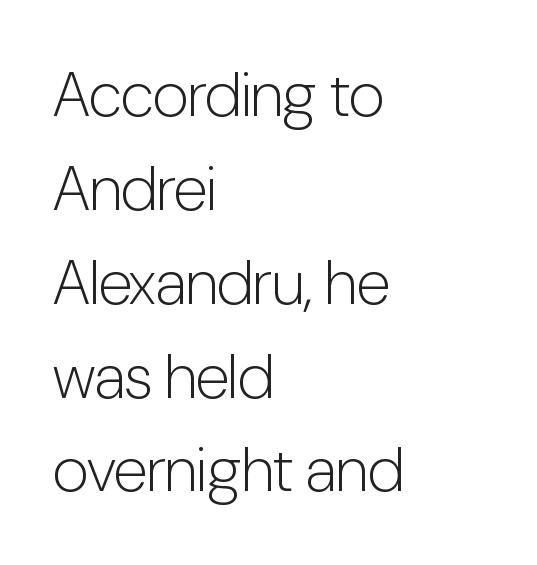
Q: Is the text bold? A: No.
Q: Is the text italic (slanted)? A: No, it is upright.
Q: Is the typeface a serif or a sans-serif typeface? A: Sans-serif.
Q: Is the text underlined? A: No.
Q: How is the paragraph aligned? A: Left-aligned.
Q: Is the spacing between letters normal or unusually wide? A: Normal.
Q: Is the spacing between lines tight, normal or loose? A: Normal.
Q: Width (condensed, normal, or wide)? A: Condensed.
Q: Stroke contrast? A: Low.
Q: x-height? A: Medium.
Q: Monospaced? A: No.
